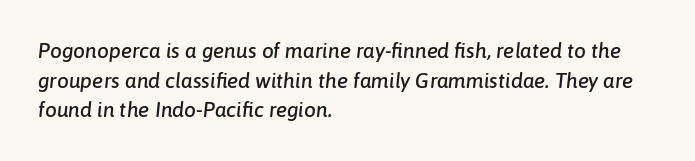
The image shows 21 px text type, italic (leaning right); set left-aligned, normal line spacing (1.41x), normal letter spacing, not underlined.
